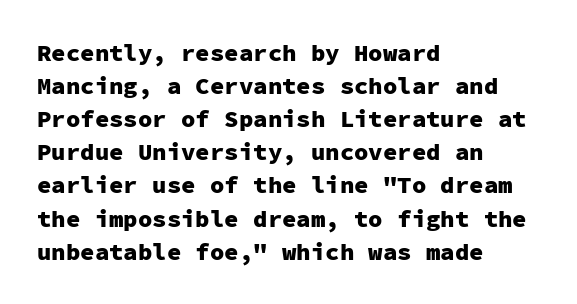
{"italic": "no", "bold": "yes", "underline": "no", "align": "left", "line_spacing": "normal", "line_spacing_ratio": 1.38, "letter_spacing": "normal", "letter_spacing_em": 0.0, "glyph_px": 24}
